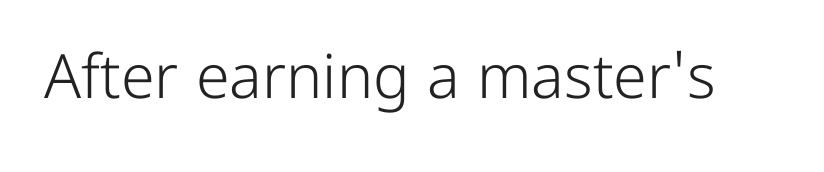
The image shows 61 px light sans-serif type, upright; set normal letter spacing, not underlined; low stroke contrast and a medium x-height.
